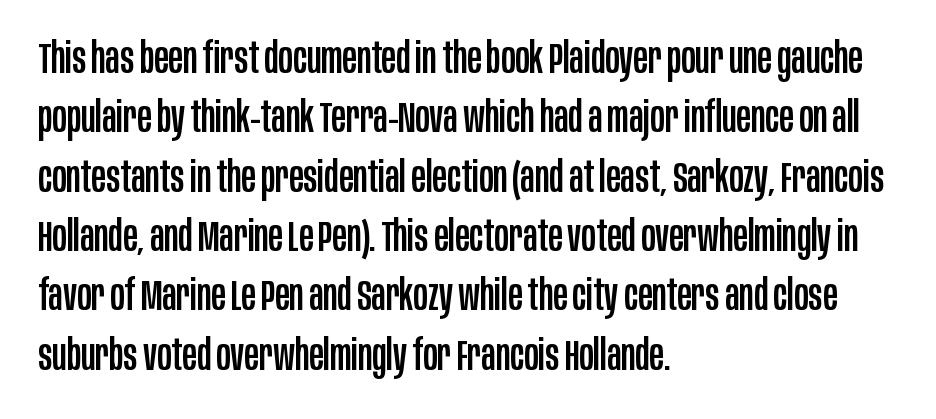
The image shows 43 px condensed sans-serif type, upright; set left-aligned, normal line spacing (1.38x), normal letter spacing, not underlined; low stroke contrast and a large x-height.
